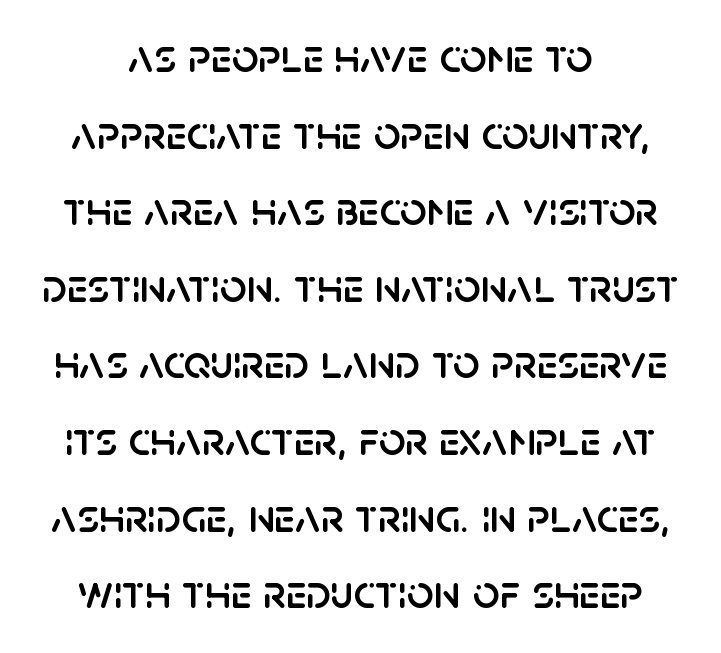
{"serif": "no", "italic": "no", "width": "normal", "stroke_contrast": "low", "x_height": "large", "monospaced": "no", "underline": "no", "line_spacing": "normal", "line_spacing_ratio": 1.63, "letter_spacing": "normal", "letter_spacing_em": 0.0, "glyph_px": 47}
